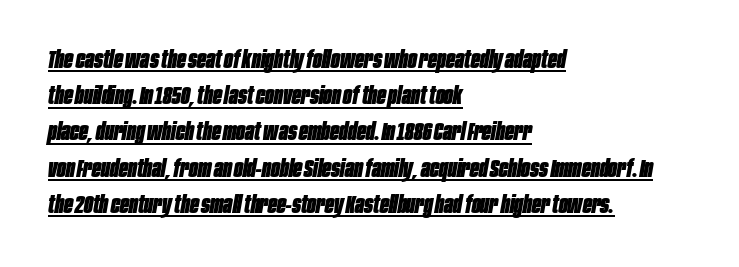
{"italic": "yes", "lean": "right", "slant_degrees": 10, "bold": "yes", "underline": "yes", "align": "left", "line_spacing": "normal", "line_spacing_ratio": 1.51, "letter_spacing": "normal", "letter_spacing_em": 0.0, "glyph_px": 24}
